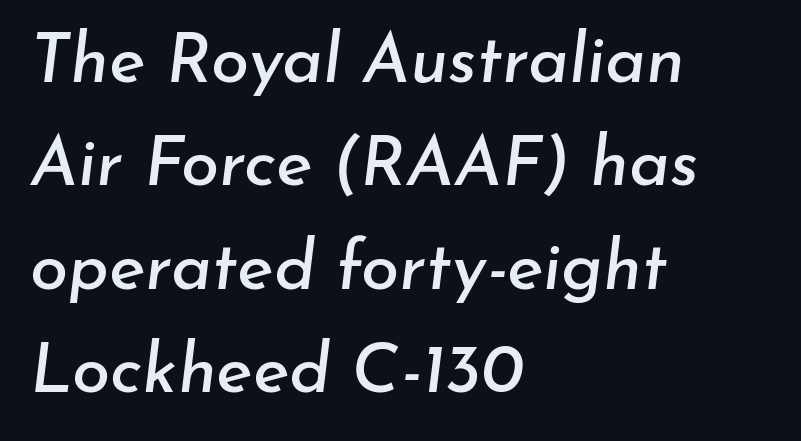
{"italic": "yes", "lean": "right", "slant_degrees": 7, "width": "normal", "stroke_contrast": "low", "x_height": "small", "monospaced": "no", "underline": "no", "align": "left", "line_spacing": "normal", "line_spacing_ratio": 1.5, "letter_spacing": "normal", "letter_spacing_em": 0.0, "glyph_px": 69}
